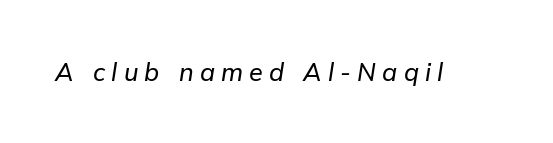
The image shows 25 px text type, italic (leaning right); set unusually wide letter spacing (+0.25 em), not underlined.
